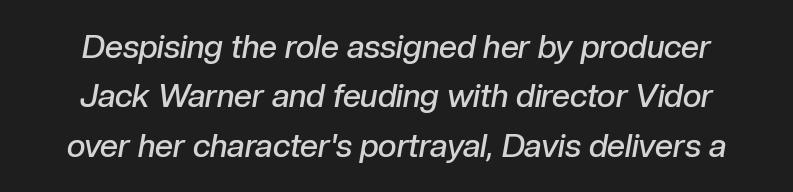
{"italic": "yes", "lean": "right", "slant_degrees": 10, "bold": "semi", "weight": "semibold", "width": "normal", "stroke_contrast": "low", "x_height": "medium", "monospaced": "no", "underline": "no", "line_spacing": "normal", "line_spacing_ratio": 1.54, "letter_spacing": "normal", "letter_spacing_em": 0.0, "glyph_px": 32}
